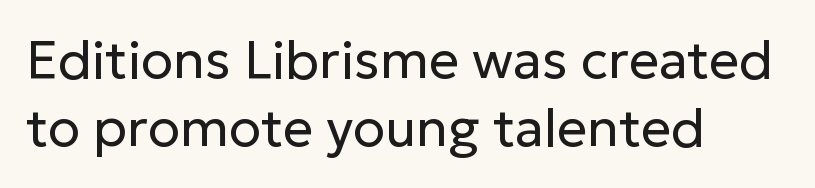
Unlike italic type, these characters show no tilt at all. Nope, no serifs anywhere on these letters. The space directly below the letters is spotless. Spacing verdict: proportional, widths tailored to each character.
